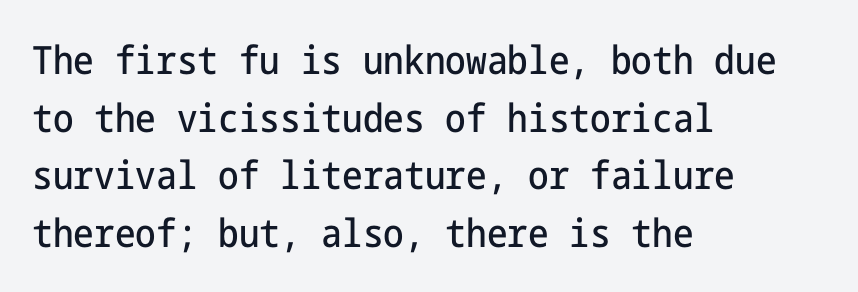
{"serif": "no", "italic": "no", "width": "condensed", "stroke_contrast": "low", "x_height": "medium", "underline": "no", "align": "left", "line_spacing": "normal", "line_spacing_ratio": 1.48, "letter_spacing": "normal", "letter_spacing_em": 0.0, "glyph_px": 39}
